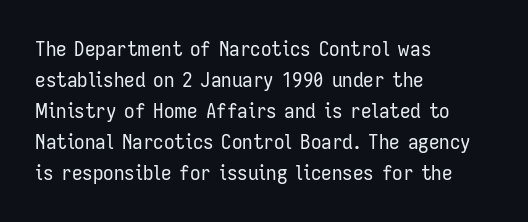
{"italic": "no", "bold": "no", "underline": "no", "align": "left", "line_spacing": "normal", "line_spacing_ratio": 1.48, "letter_spacing": "normal", "letter_spacing_em": 0.0, "glyph_px": 21}
